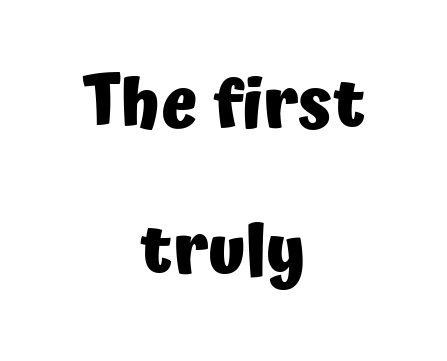
What's the leading like? Stretched, with rows far apart. Does the weight exceed regular? Yes, all the way to bold. Both edges are ragged and mirror each other, which tells us the setting is centered. Here the glyphs are tracked normally, forming tight word shapes.
